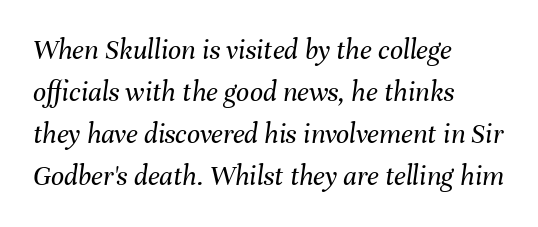
Q: Is the text bold? A: No.
Q: Is the text italic (slanted)? A: Yes, it leans right by about 8 degrees.
Q: Is the text underlined? A: No.
Q: How is the paragraph aligned? A: Left-aligned.
Q: Is the spacing between letters normal or unusually wide? A: Normal.
Q: Is the spacing between lines tight, normal or loose? A: Normal.
Q: Width (condensed, normal, or wide)? A: Normal.
Q: Stroke contrast? A: Medium.
Q: x-height? A: Medium.
Q: Monospaced? A: No.
